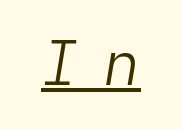
The image shows 61 px light type, italic (leaning right), monospaced; set unusually wide letter spacing (+0.41 em), underlined; low stroke contrast and a medium x-height.
